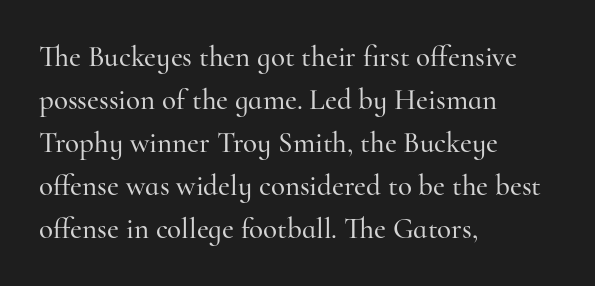
Q: Is the text italic (slanted)? A: No, it is upright.
Q: Is the typeface a serif or a sans-serif typeface? A: Serif.
Q: Is the text underlined? A: No.
Q: How is the paragraph aligned? A: Left-aligned.
Q: Is the spacing between letters normal or unusually wide? A: Normal.
Q: Is the spacing between lines tight, normal or loose? A: Normal.
Q: Width (condensed, normal, or wide)? A: Normal.
Q: Stroke contrast? A: High.
Q: x-height? A: Small.
Q: Monospaced? A: No.
